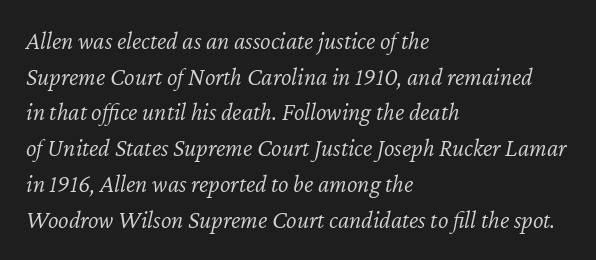
Q: Is the text bold? A: No.
Q: Is the text italic (slanted)? A: Yes, it leans right by about 12 degrees.
Q: Is the text underlined? A: No.
Q: How is the paragraph aligned? A: Left-aligned.
Q: Is the spacing between letters normal or unusually wide? A: Normal.
Q: Is the spacing between lines tight, normal or loose? A: Normal.
